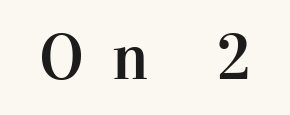
The image shows 64 px serif type, upright; set unusually wide letter spacing (+0.43 em), not underlined; high stroke contrast and a medium x-height.
